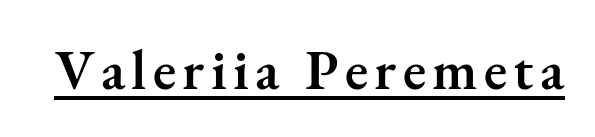
{"serif": "yes", "italic": "no", "bold": "semi", "weight": "semibold", "width": "normal", "stroke_contrast": "medium", "x_height": "small", "monospaced": "no", "underline": "yes", "glyph_px": 57}
